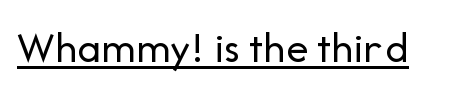
The image shows 45 px regular-weight sans-serif type, upright; set normal letter spacing, underlined; low stroke contrast and a medium x-height.
